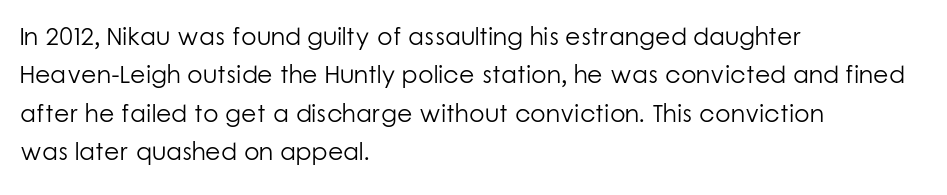
{"italic": "no", "bold": "no", "underline": "no", "align": "left", "line_spacing": "normal", "line_spacing_ratio": 1.54, "letter_spacing": "normal", "letter_spacing_em": 0.0, "glyph_px": 25}
